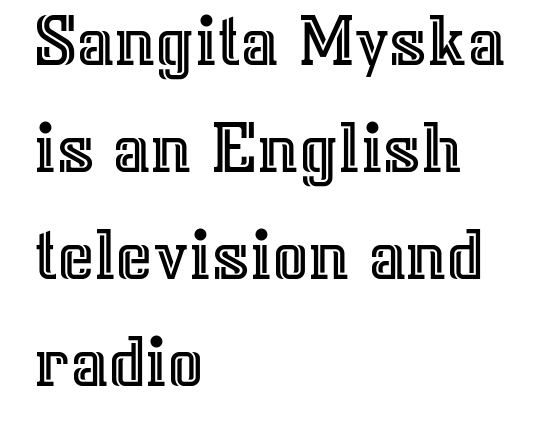
This is roman type, the default non-slanted kind. Nobody drew a line under any word here. Interline gaps are of average width in this sample. This sample is left-justified, so line endings fall wherever the words run out. The passage shown is typed in a proportional face where columns would drift. The gaps between neighbouring characters are ordinary and unremarkable.
